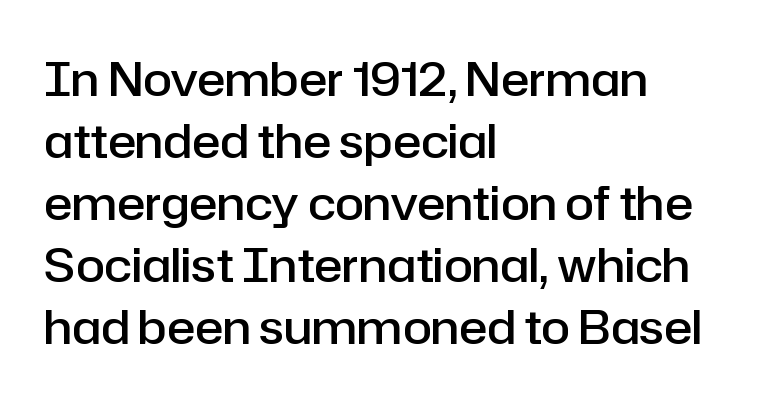
{"serif": "no", "italic": "no", "bold": "semi", "weight": "semibold", "width": "normal", "stroke_contrast": "low", "x_height": "medium", "monospaced": "no", "underline": "no", "align": "left", "line_spacing": "normal", "line_spacing_ratio": 1.32, "letter_spacing": "normal", "letter_spacing_em": 0.0, "glyph_px": 47}
